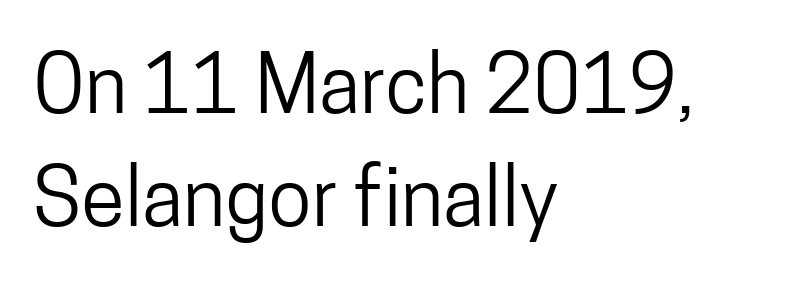
{"serif": "no", "italic": "no", "width": "condensed", "stroke_contrast": "low", "x_height": "medium", "monospaced": "no", "underline": "no", "align": "left", "line_spacing": "normal", "line_spacing_ratio": 1.41, "letter_spacing": "normal", "letter_spacing_em": 0.0, "glyph_px": 80}
